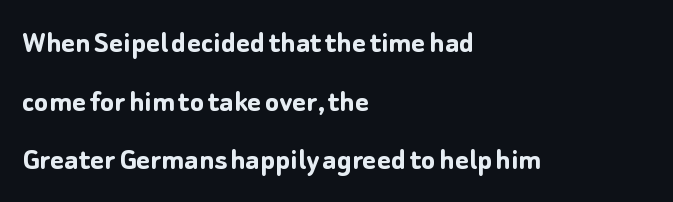
{"serif": "no", "italic": "no", "bold": "yes", "weight": "semibold", "width": "normal", "stroke_contrast": "low", "x_height": "medium", "monospaced": "no", "underline": "no", "align": "left", "line_spacing_ratio": 1.78, "letter_spacing": "normal", "letter_spacing_em": 0.0, "glyph_px": 33}
